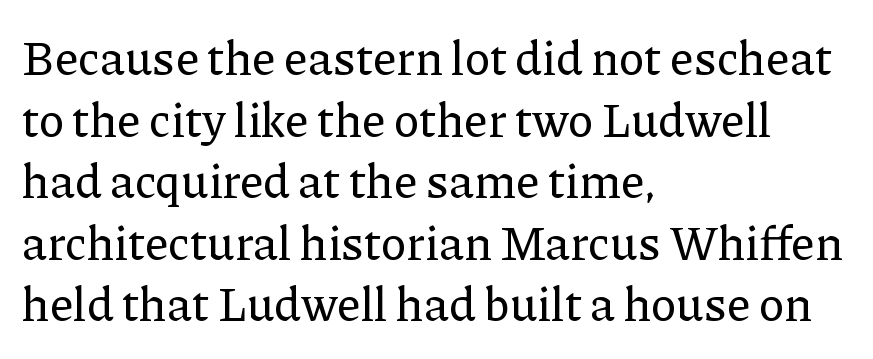
Q: Is the text italic (slanted)? A: No, it is upright.
Q: Is the typeface a serif or a sans-serif typeface? A: Serif.
Q: Is the text underlined? A: No.
Q: How is the paragraph aligned? A: Left-aligned.
Q: Is the spacing between letters normal or unusually wide? A: Normal.
Q: Is the spacing between lines tight, normal or loose? A: Normal.
Q: Width (condensed, normal, or wide)? A: Normal.
Q: Stroke contrast? A: Low.
Q: x-height? A: Medium.
Q: Monospaced? A: No.
